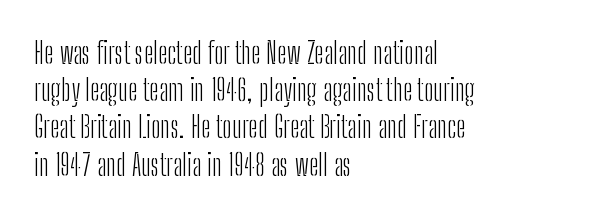
The image shows 30 px light, condensed sans-serif type, upright; set left-aligned, line spacing 1.24x, normal letter spacing, not underlined; low stroke contrast and a medium x-height.
